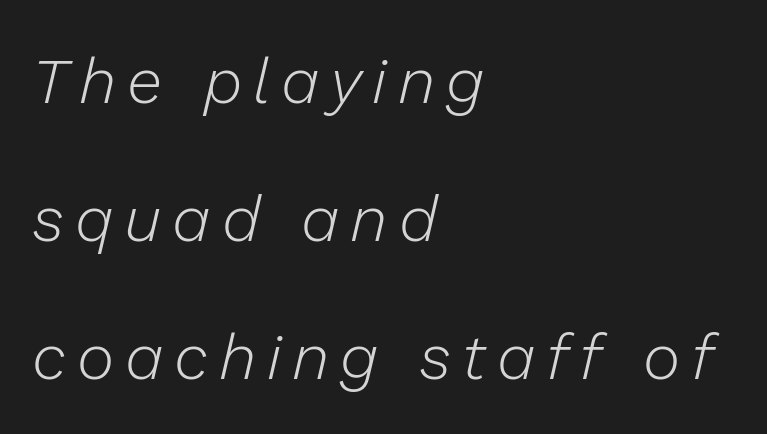
The image shows 64 px light type, italic (leaning right); set left-aligned, loose line spacing (2.16x), not underlined; low stroke contrast and a medium x-height.
